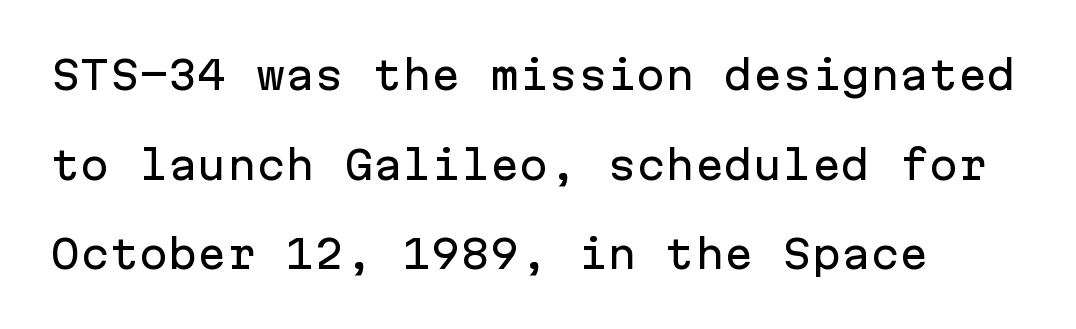
Q: Is the text italic (slanted)? A: No, it is upright.
Q: Is the typeface a serif or a sans-serif typeface? A: Sans-serif.
Q: Is the text underlined? A: No.
Q: Is the spacing between letters normal or unusually wide? A: Normal.
Q: Is the spacing between lines tight, normal or loose? A: Loose.
Q: Width (condensed, normal, or wide)? A: Normal.
Q: Stroke contrast? A: Low.
Q: x-height? A: Medium.
Q: Monospaced? A: Yes.
